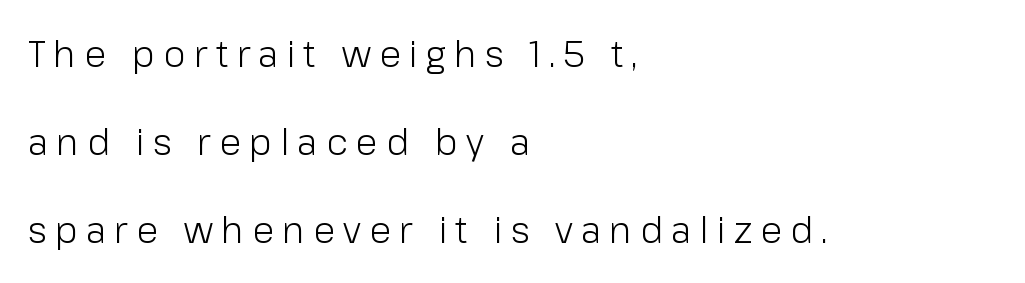
The image shows 36 px light sans-serif type, upright; set left-aligned, loose line spacing (2.45x), unusually wide letter spacing (+0.23 em), not underlined; low stroke contrast and a medium x-height.
